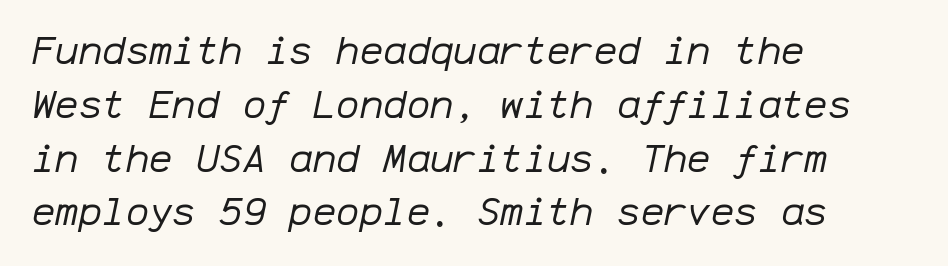
Spacing between characters is what you'd get straight out of the box. Looks like terminal output: every glyph gets an equal slot. These lines were composed using italics. The leading is moderate, giving the passage an even texture. Weight: regular or lighter.
